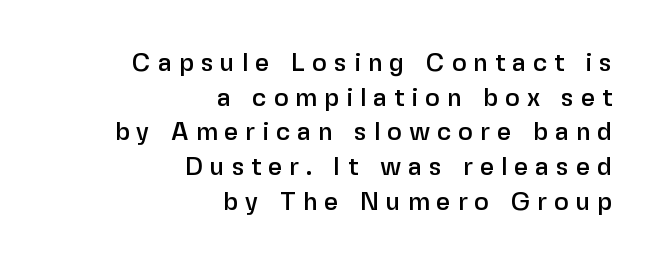
The image shows 25 px text type, upright; set right-aligned, normal line spacing (1.39x), unusually wide letter spacing (+0.28 em), not underlined.
